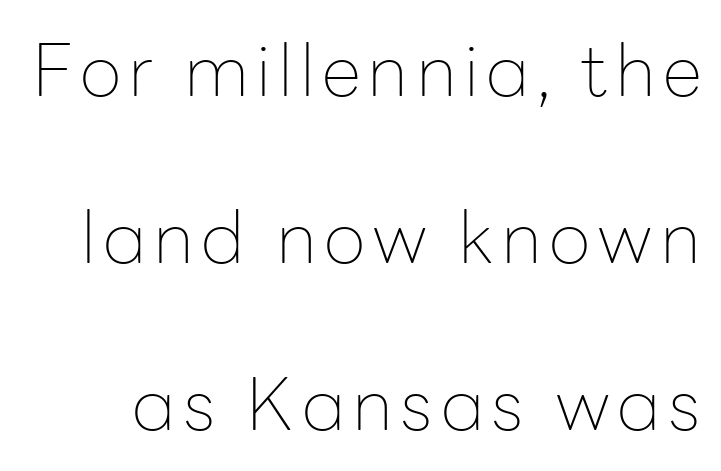
{"serif": "no", "italic": "no", "bold": "no", "weight": "thin", "width": "normal", "stroke_contrast": "low", "x_height": "medium", "monospaced": "no", "underline": "no", "line_spacing": "loose", "line_spacing_ratio": 2.32, "glyph_px": 72}
